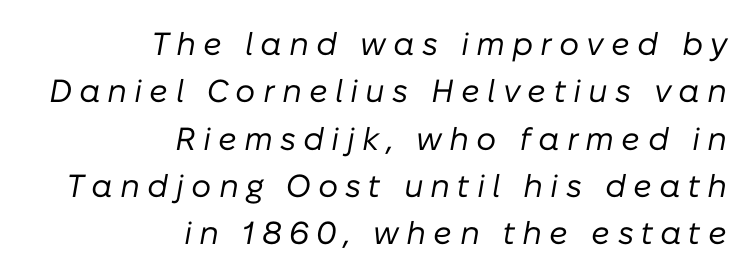
The lines are quadded right. Substantial extra tracking has been applied to these lines. Each letter keeps its own natural width here, so spacing adapts to shape. Underline: absent. The weight would be labelled regular, book, light, or lighter still. How would I describe the line gaps? Plain and ordinary.
